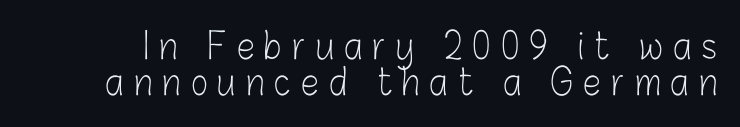
The image shows 36 px light, condensed sans-serif type, upright; set tight line spacing (0.99x), unusually wide letter spacing (+0.29 em), not underlined; low stroke contrast and a medium x-height.
